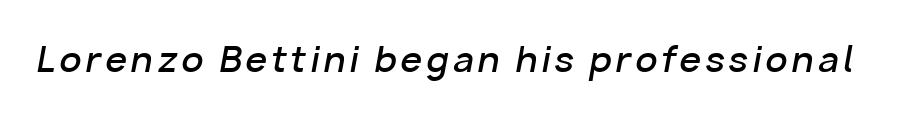
The image shows 35 px semibold type, italic (leaning right); set not underlined; low stroke contrast and a medium x-height.
